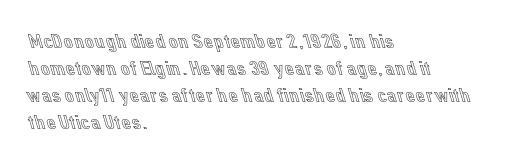
No word sits above an underline. A typesetter would call this leading conventional body-copy spacing. Nothing unusual about the tracking: characters are spaced as the font intends. Line starts are locked; line ends wander.
